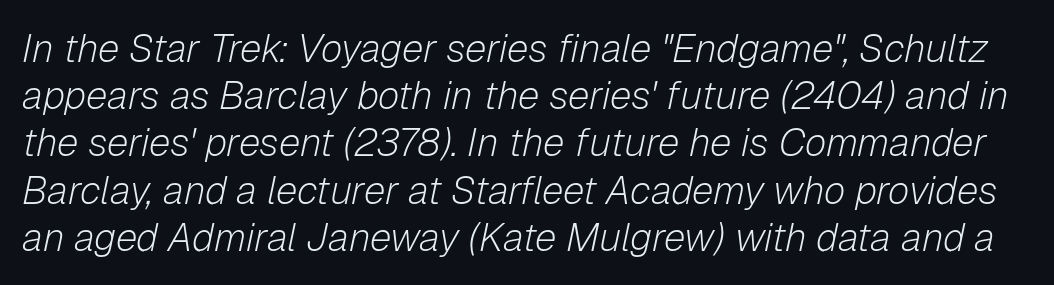
Q: Is the text bold? A: No.
Q: Is the text italic (slanted)? A: Yes, it leans right by about 12 degrees.
Q: Is the text underlined? A: No.
Q: Is the spacing between letters normal or unusually wide? A: Normal.
Q: Width (condensed, normal, or wide)? A: Normal.
Q: Stroke contrast? A: Low.
Q: x-height? A: Medium.
Q: Monospaced? A: No.
